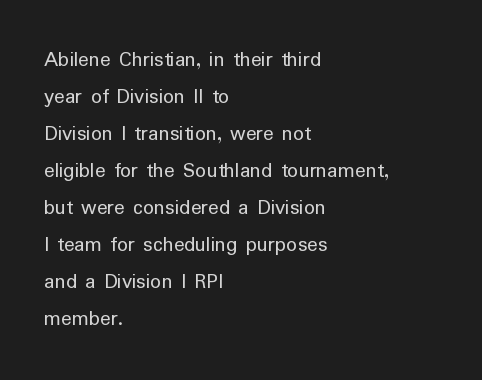
The image shows 22 px text type, upright; set left-aligned, normal line spacing (1.68x), normal letter spacing, not underlined.
